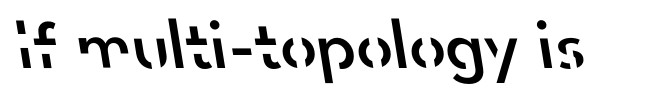
{"serif": "no", "bold": "semi", "weight": "semibold", "width": "normal", "stroke_contrast": "low", "x_height": "small", "monospaced": "no", "underline": "no", "letter_spacing": "normal", "letter_spacing_em": 0.0, "glyph_px": 72}
